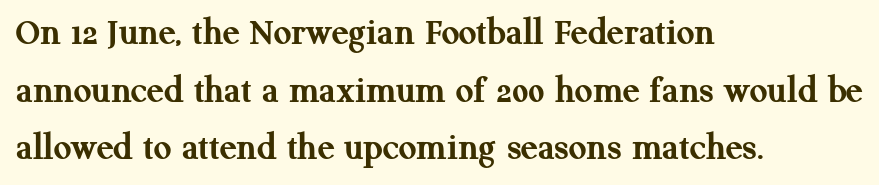
{"serif": "yes", "italic": "no", "bold": "yes", "weight": "semibold", "width": "normal", "stroke_contrast": "medium", "x_height": "medium", "monospaced": "no", "underline": "no", "align": "left", "line_spacing": "normal", "line_spacing_ratio": 1.48, "letter_spacing": "normal", "letter_spacing_em": 0.0, "glyph_px": 39}
